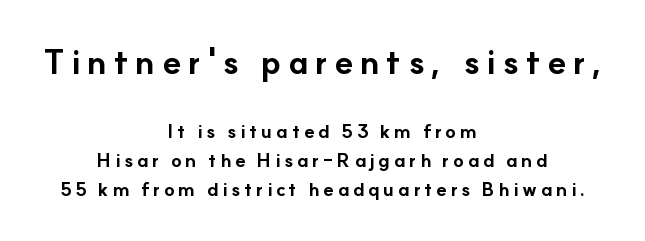
{"serif": "no", "italic": "no", "bold": "yes", "weight": "bold", "width": "normal", "stroke_contrast": "low", "x_height": "small", "monospaced": "no", "underline": "no", "align": "center", "line_spacing": "normal", "line_spacing_ratio": 1.52, "larger_block": "first", "size_ratio": 1.79, "glyph_px": 34}
